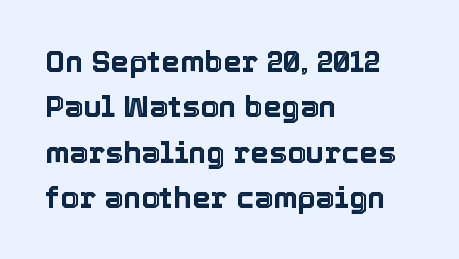
Q: Is the text italic (slanted)? A: No, it is upright.
Q: Is the text underlined? A: No.
Q: How is the paragraph aligned? A: Left-aligned.
Q: Is the spacing between letters normal or unusually wide? A: Normal.
Q: Is the spacing between lines tight, normal or loose? A: Normal.
Q: Width (condensed, normal, or wide)? A: Normal.
Q: x-height? A: Medium.
Q: Monospaced? A: No.
